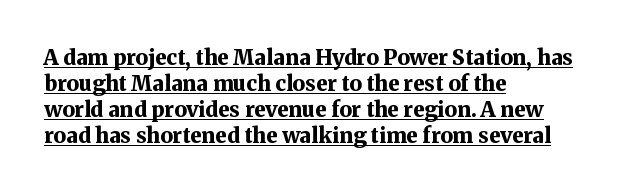
Notice how a bar underscores the lettering throughout. Quick note: not italic, upright. You could call the tracking neutral — neither tight nor loose. Caption: bold face, heavy strokes. The paragraph shown leans on its left margin.
